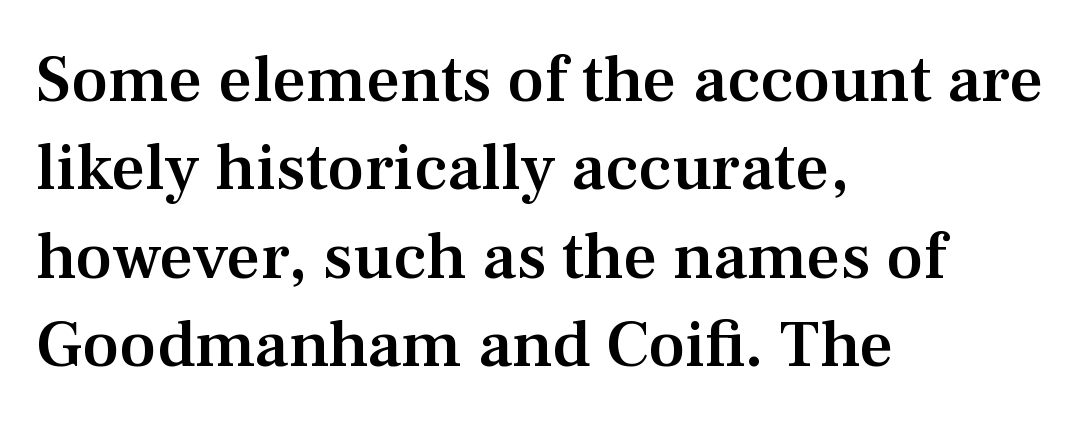
Q: Is the text bold? A: Semi-bold.
Q: Is the text italic (slanted)? A: No, it is upright.
Q: Is the typeface a serif or a sans-serif typeface? A: Serif.
Q: Is the text underlined? A: No.
Q: How is the paragraph aligned? A: Left-aligned.
Q: Is the spacing between letters normal or unusually wide? A: Normal.
Q: Is the spacing between lines tight, normal or loose? A: Normal.
Q: Width (condensed, normal, or wide)? A: Normal.
Q: Stroke contrast? A: Medium.
Q: x-height? A: Medium.
Q: Monospaced? A: No.
